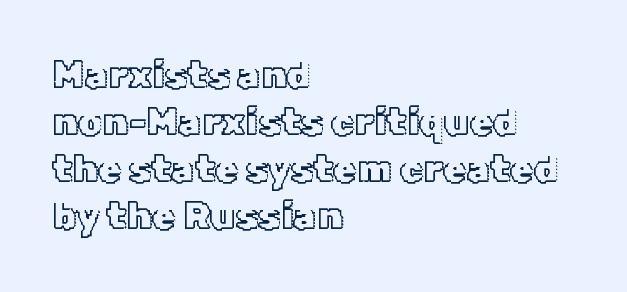
No extra tracking has been applied to these lines. The typesetter chose a ragged-right arrangement here. Think of a printed novel: that variable character pitch is what you see here. Decoration check: the copy has no underline. This is the regular roman posture of the typeface.
